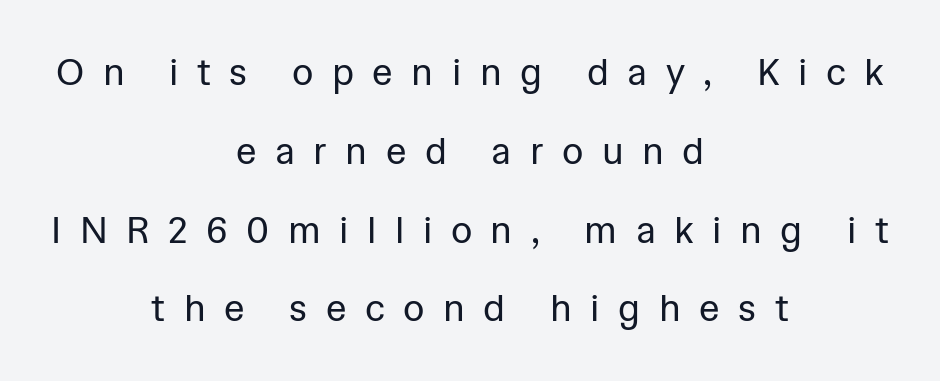
Q: Is the text bold? A: No.
Q: Is the text italic (slanted)? A: No, it is upright.
Q: Is the typeface a serif or a sans-serif typeface? A: Sans-serif.
Q: Is the text underlined? A: No.
Q: How is the paragraph aligned? A: Centered.
Q: Is the spacing between letters normal or unusually wide? A: Unusually wide.
Q: Is the spacing between lines tight, normal or loose? A: Loose.
Q: Width (condensed, normal, or wide)? A: Normal.
Q: Stroke contrast? A: Low.
Q: x-height? A: Medium.
Q: Monospaced? A: No.
